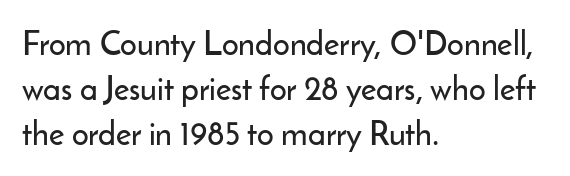
Q: Is the text italic (slanted)? A: No, it is upright.
Q: Is the typeface a serif or a sans-serif typeface? A: Sans-serif.
Q: Is the text underlined? A: No.
Q: How is the paragraph aligned? A: Left-aligned.
Q: Is the spacing between letters normal or unusually wide? A: Normal.
Q: Is the spacing between lines tight, normal or loose? A: Normal.
Q: Width (condensed, normal, or wide)? A: Normal.
Q: Stroke contrast? A: Low.
Q: x-height? A: Small.
Q: Monospaced? A: No.
